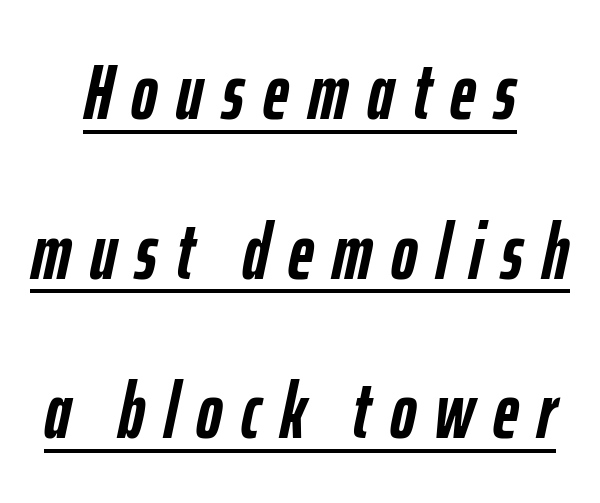
The image shows 79 px semibold, condensed type, italic (leaning right); set centered, loose line spacing (2.02x), unusually wide letter spacing (+0.24 em), underlined; low stroke contrast and a medium x-height.
